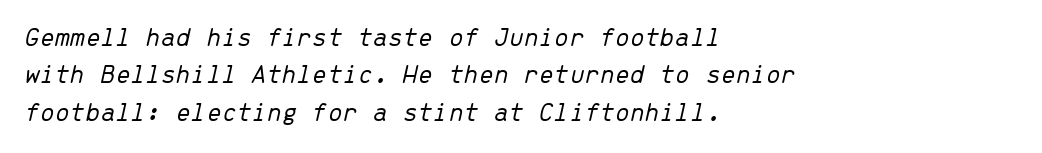
Q: Is the text bold? A: No.
Q: Is the text italic (slanted)? A: Yes, it leans right by about 13 degrees.
Q: Is the text underlined? A: No.
Q: How is the paragraph aligned? A: Left-aligned.
Q: Is the spacing between letters normal or unusually wide? A: Normal.
Q: Is the spacing between lines tight, normal or loose? A: Normal.
